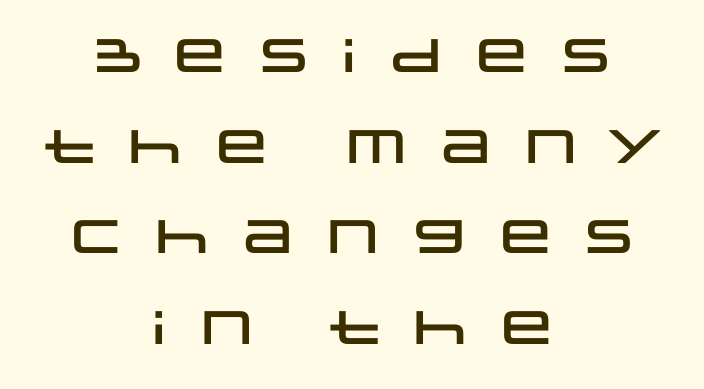
{"serif": "no", "italic": "no", "width": "wide", "stroke_contrast": "low", "x_height": "large", "monospaced": "no", "underline": "no", "align": "center", "line_spacing": "loose", "line_spacing_ratio": 1.93, "letter_spacing": "wide", "letter_spacing_em": 0.32, "glyph_px": 47}
